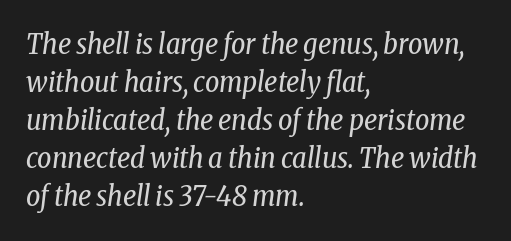
Q: Is the text bold? A: No.
Q: Is the text italic (slanted)? A: Yes, it leans right by about 8 degrees.
Q: Is the typeface a serif or a sans-serif typeface? A: Serif.
Q: Is the text underlined? A: No.
Q: How is the paragraph aligned? A: Left-aligned.
Q: Is the spacing between letters normal or unusually wide? A: Normal.
Q: Is the spacing between lines tight, normal or loose? A: Normal.
Q: Width (condensed, normal, or wide)? A: Condensed.
Q: Stroke contrast? A: Low.
Q: x-height? A: Medium.
Q: Monospaced? A: No.
